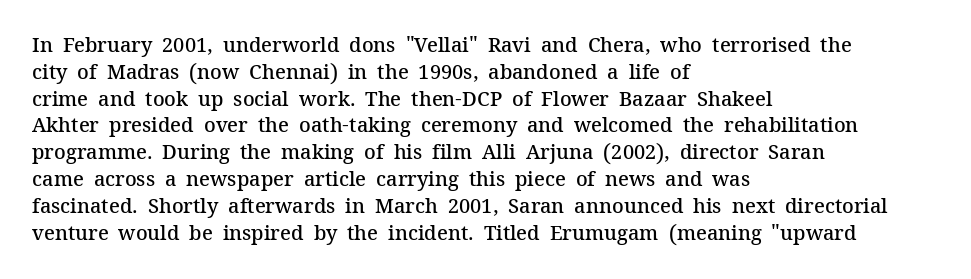
The image shows 20 px text type, upright; set left-aligned, normal line spacing (1.34x), normal letter spacing, not underlined.
